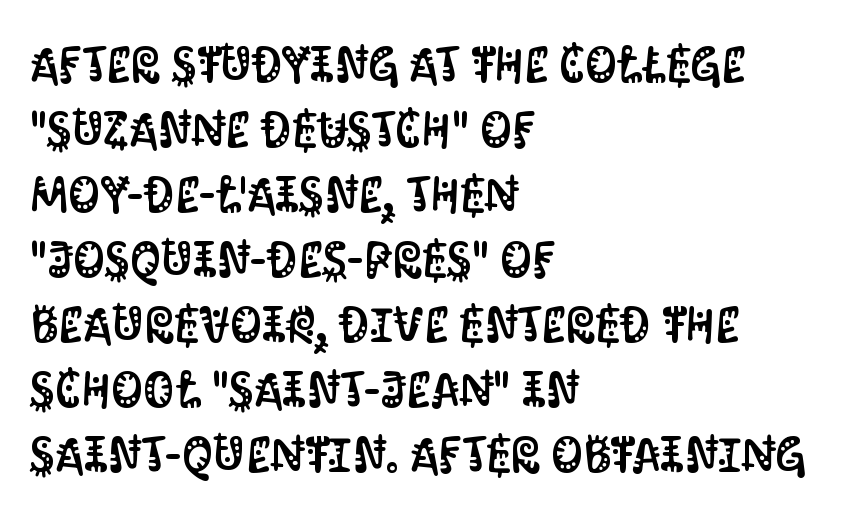
No feet cap the strokes, marking this as sans-serif type. Posture: straight, roman, zero tilt. Characters follow at the spacing the type designer built in. Any mark beneath the type? The region is blank. Teacher's note: observe the even left margin — that is flush-left alignment.
